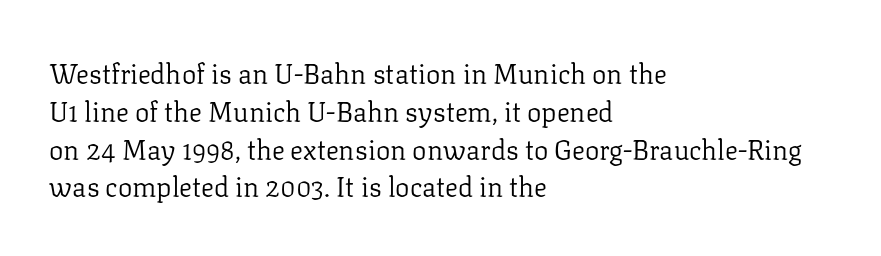
Q: Is the text bold? A: No.
Q: Is the text italic (slanted)? A: No, it is upright.
Q: Is the text underlined? A: No.
Q: How is the paragraph aligned? A: Left-aligned.
Q: Is the spacing between letters normal or unusually wide? A: Normal.
Q: Is the spacing between lines tight, normal or loose? A: Normal.
